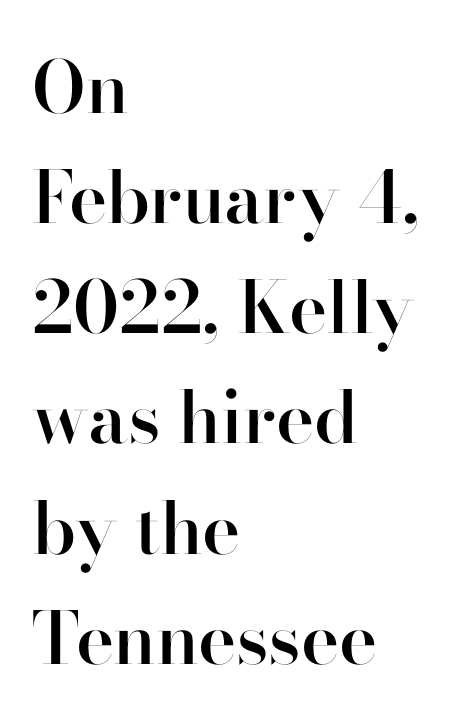
A typesetter would call this zero additional tracking. Stroke terminals: plain, sans-serif. Evenly set lines give the paragraph a standard silhouette. The passage shown is typed in a proportional face where columns would drift. Compared with an ordinary text face, these strokes are moderately heavier — a semibold.
